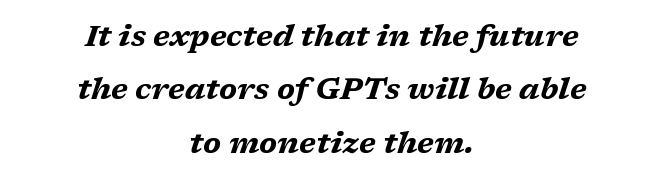
Q: Is the text bold? A: Yes.
Q: Is the text italic (slanted)? A: Yes, it leans right by about 17 degrees.
Q: Is the text underlined? A: No.
Q: How is the paragraph aligned? A: Centered.
Q: Is the spacing between letters normal or unusually wide? A: Normal.
Q: Width (condensed, normal, or wide)? A: Wide.
Q: Stroke contrast? A: Medium.
Q: x-height? A: Medium.
Q: Monospaced? A: No.
